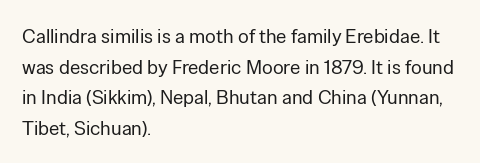
If you drew a line through each stem, it would be perfectly vertical. Students, observe: this is what conventionally led text looks like. Alignment: flush left. Decoration check: the copy has no underline.
